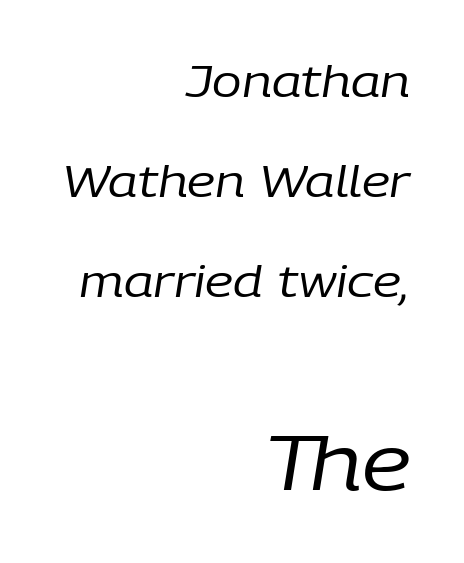
{"italic": "yes", "lean": "right", "slant_degrees": 9, "bold": "no", "weight": "regular", "width": "normal", "stroke_contrast": "low", "x_height": "medium", "monospaced": "no", "underline": "no", "align": "right", "line_spacing": "loose", "line_spacing_ratio": 2.27, "letter_spacing": "normal", "letter_spacing_em": 0.0, "larger_block": "second", "size_ratio": 1.75, "glyph_px": 77}
